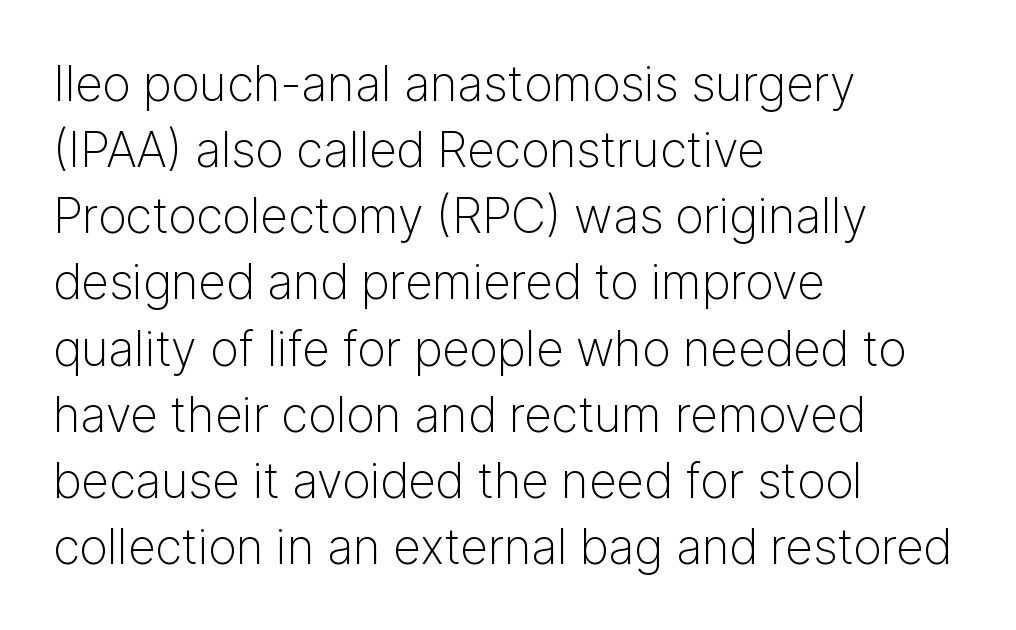
No extra ink here — the face is not bold. The specimen reads as upright at a glance. The horizontal fit of the characters is conventional and even. This rendering uses left alignment, leaving the right contour irregular.
